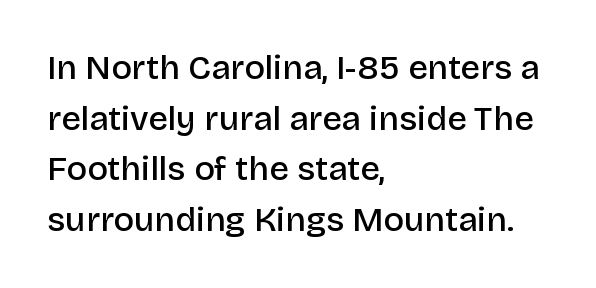
The image shows 34 px semibold sans-serif type, upright; set left-aligned, normal line spacing (1.49x), normal letter spacing, not underlined; low stroke contrast and a large x-height.
